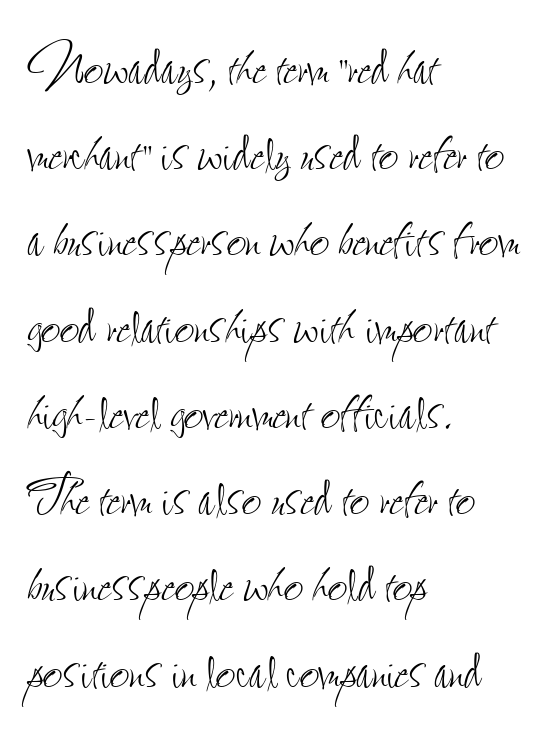
{"bold": "no", "weight": "thin", "width": "condensed", "stroke_contrast": "low", "x_height": "small", "monospaced": "no", "underline": "no", "align": "left", "line_spacing": "normal", "line_spacing_ratio": 1.25, "letter_spacing": "normal", "letter_spacing_em": 0.0, "glyph_px": 69}
